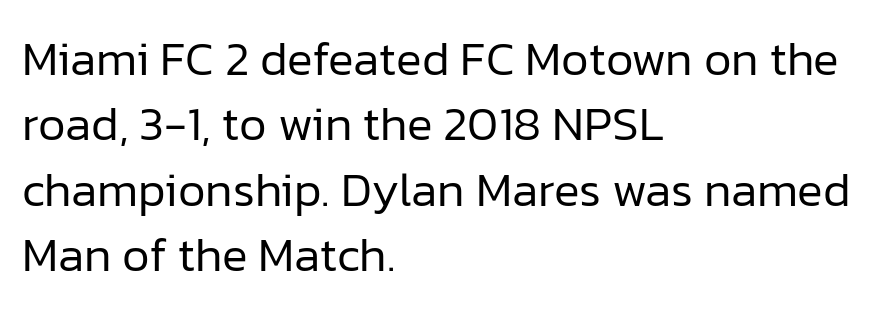
The rows are spaced the way most documents space them. The words here are not underlined. Does the type have serifs? No, each stem ends abruptly. The letters advance in unequal steps, a hallmark of proportional type. No extra ink here — the face is not bold.
